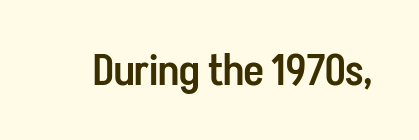
Q: Is the text bold? A: Semi-bold.
Q: Is the text italic (slanted)? A: No, it is upright.
Q: Is the typeface a serif or a sans-serif typeface? A: Sans-serif.
Q: Is the text underlined? A: No.
Q: Is the spacing between letters normal or unusually wide? A: Normal.
Q: Width (condensed, normal, or wide)? A: Condensed.
Q: Stroke contrast? A: Low.
Q: x-height? A: Medium.
Q: Monospaced? A: No.
